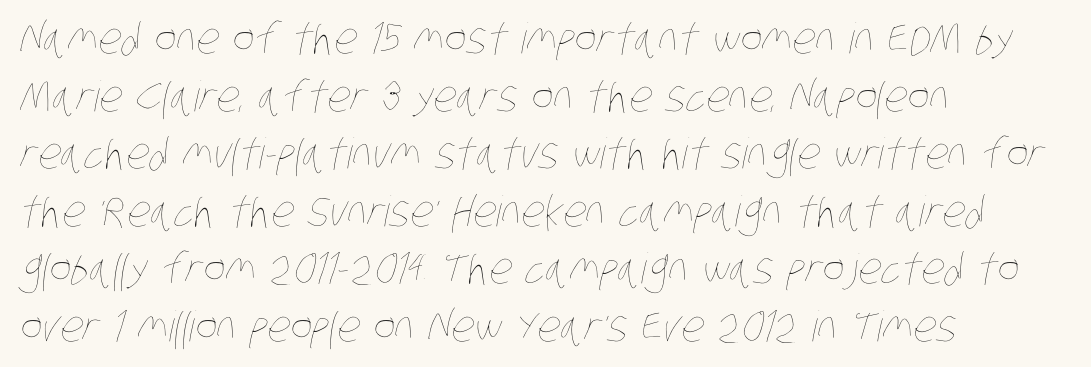
{"bold": "no", "weight": "thin", "width": "condensed", "stroke_contrast": "low", "x_height": "large", "monospaced": "no", "underline": "no", "align": "left", "line_spacing": "normal", "line_spacing_ratio": 1.37, "letter_spacing": "normal", "letter_spacing_em": 0.0, "glyph_px": 42}
